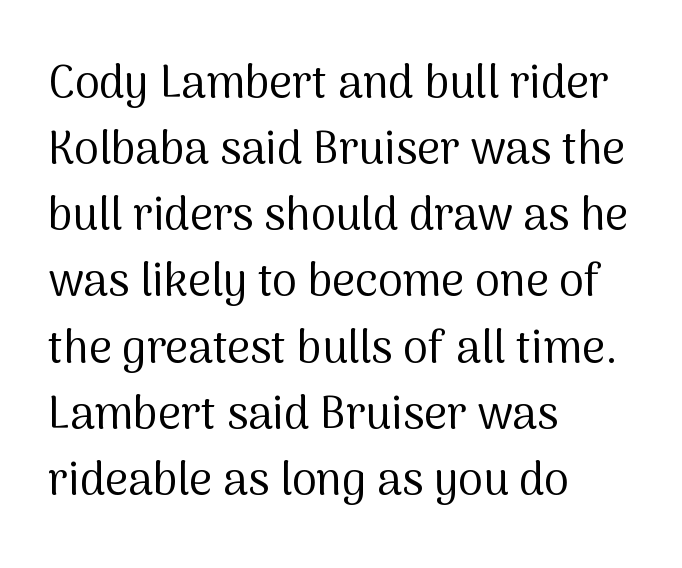
{"serif": "no", "italic": "no", "bold": "no", "weight": "regular", "width": "normal", "stroke_contrast": "medium", "x_height": "medium", "monospaced": "no", "underline": "no", "align": "left", "line_spacing": "normal", "line_spacing_ratio": 1.47, "letter_spacing": "normal", "letter_spacing_em": 0.0, "glyph_px": 45}
